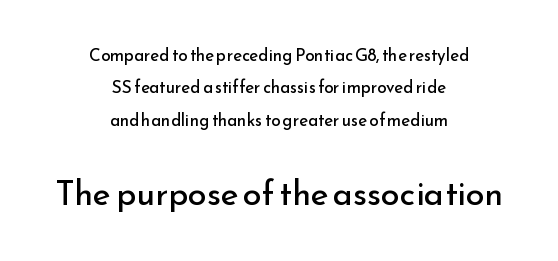
Q: Is the text bold? A: No.
Q: Is the text italic (slanted)? A: No, it is upright.
Q: Is the typeface a serif or a sans-serif typeface? A: Sans-serif.
Q: Is the text underlined? A: No.
Q: How is the paragraph aligned? A: Centered.
Q: Is the spacing between letters normal or unusually wide? A: Normal.
Q: Is the spacing between lines tight, normal or loose? A: Loose.
Q: Which block of text is set in a larger size, the first (top) or the second (bottom)? A: The second (bottom) one.
Q: Width (condensed, normal, or wide)? A: Normal.
Q: Stroke contrast? A: Low.
Q: x-height? A: Small.
Q: Monospaced? A: No.
